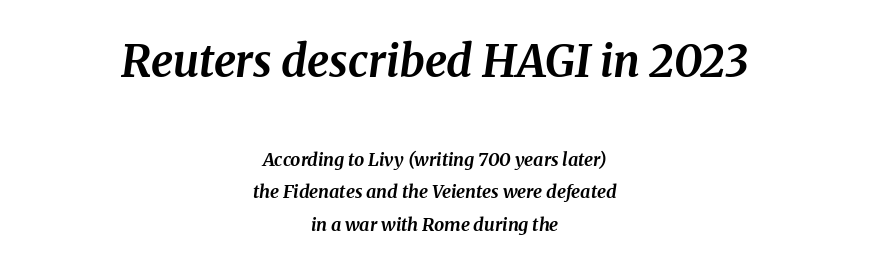
Note: larger setting up top, smaller setting below. Weight check: bold — yes, fully. Where is the straight margin? There isn't one; the lines are centered. The space directly below the letters is spotless. When letters slant like this, we call the style italic. The rendering keeps characters at their native spacing.
